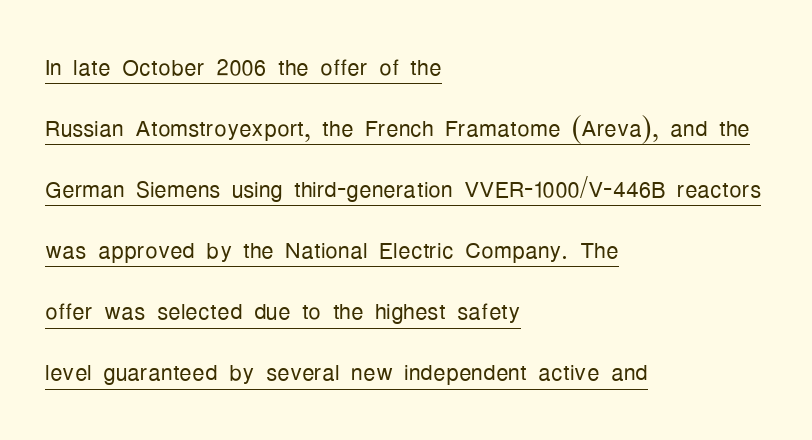
Ordinary non-slanted type is in use. Compared with typical body copy, the letter spacing here is the same. The typesetter chose a ragged-right arrangement here. Grotesque or geometric, the face here clearly has no serifs. Honestly, the rows look like they've been pulled way apart.
